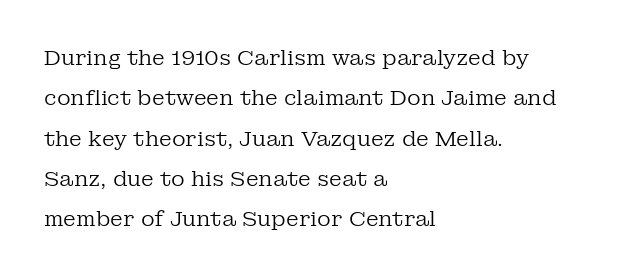
Q: Is the text bold? A: No.
Q: Is the text italic (slanted)? A: No, it is upright.
Q: Is the text underlined? A: No.
Q: How is the paragraph aligned? A: Left-aligned.
Q: Is the spacing between letters normal or unusually wide? A: Normal.
Q: Is the spacing between lines tight, normal or loose? A: Loose.
